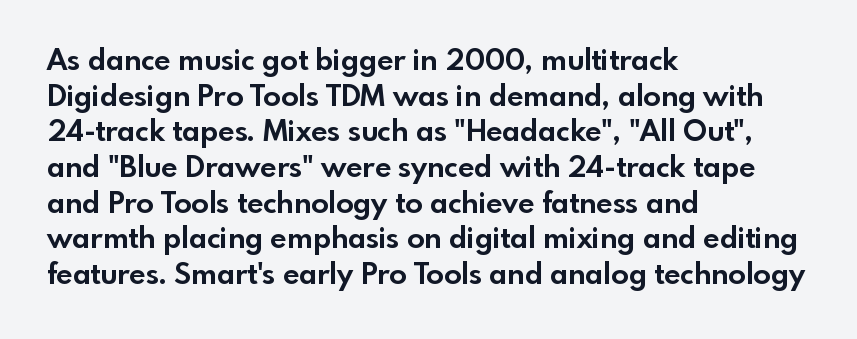
The image shows 29 px bold sans-serif type, upright; set left-aligned, line spacing 1.23x, normal letter spacing, not underlined; a small x-height.
